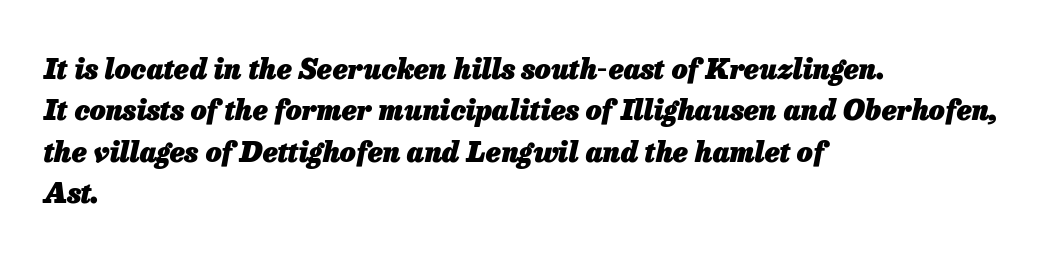
{"italic": "yes", "lean": "right", "slant_degrees": 13, "bold": "yes", "weight": "heavy", "width": "normal", "stroke_contrast": "low", "x_height": "medium", "monospaced": "no", "underline": "no", "align": "left", "line_spacing": "normal", "line_spacing_ratio": 1.48, "letter_spacing": "normal", "letter_spacing_em": 0.0, "glyph_px": 28}
